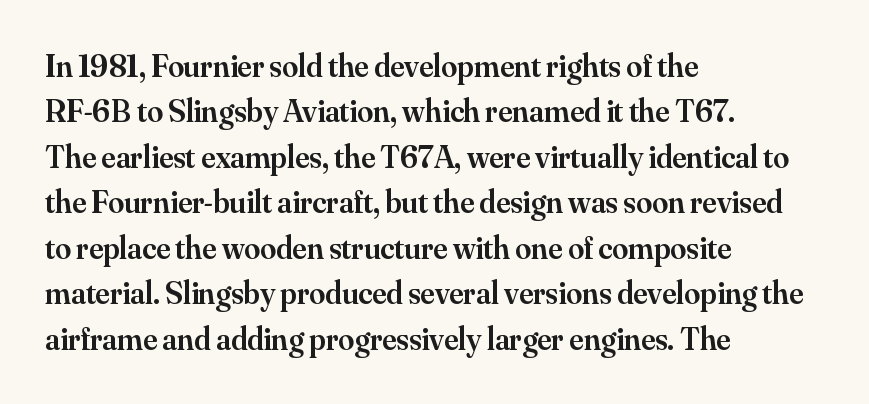
Q: Is the text bold? A: Semi-bold.
Q: Is the text italic (slanted)? A: No, it is upright.
Q: Is the typeface a serif or a sans-serif typeface? A: Serif.
Q: Is the text underlined? A: No.
Q: How is the paragraph aligned? A: Left-aligned.
Q: Is the spacing between letters normal or unusually wide? A: Normal.
Q: Is the spacing between lines tight, normal or loose? A: Normal.
Q: Width (condensed, normal, or wide)? A: Normal.
Q: Stroke contrast? A: Medium.
Q: x-height? A: Small.
Q: Monospaced? A: No.
